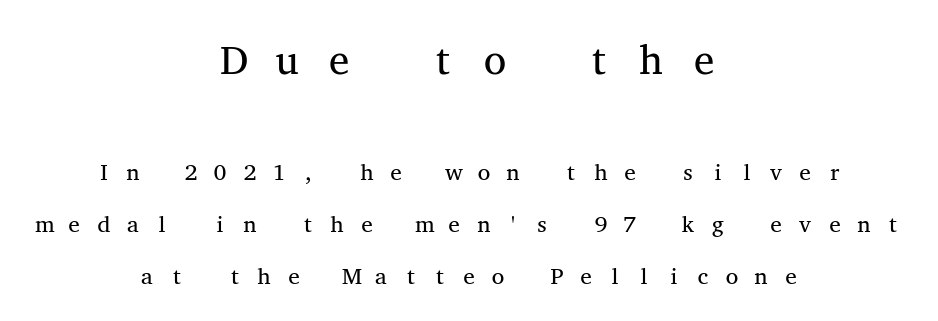
Q: Is the text bold? A: No.
Q: Is the text italic (slanted)? A: No, it is upright.
Q: Is the typeface a serif or a sans-serif typeface? A: Serif.
Q: Is the text underlined? A: No.
Q: How is the paragraph aligned? A: Centered.
Q: Is the spacing between letters normal or unusually wide? A: Unusually wide.
Q: Is the spacing between lines tight, normal or loose? A: Loose.
Q: Which block of text is set in a larger size, the first (top) or the second (bottom)? A: The first (top) one.
Q: Width (condensed, normal, or wide)? A: Wide.
Q: Stroke contrast? A: Medium.
Q: x-height? A: Medium.
Q: Monospaced? A: Yes.
